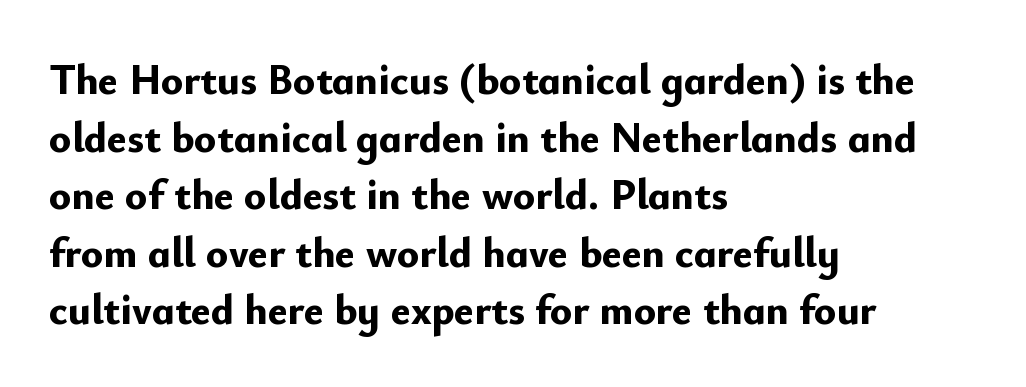
Q: Is the text bold? A: Yes.
Q: Is the text italic (slanted)? A: No, it is upright.
Q: Is the typeface a serif or a sans-serif typeface? A: Sans-serif.
Q: Is the text underlined? A: No.
Q: How is the paragraph aligned? A: Left-aligned.
Q: Is the spacing between letters normal or unusually wide? A: Normal.
Q: Is the spacing between lines tight, normal or loose? A: Normal.
Q: Width (condensed, normal, or wide)? A: Normal.
Q: Stroke contrast? A: Low.
Q: x-height? A: Small.
Q: Monospaced? A: No.
